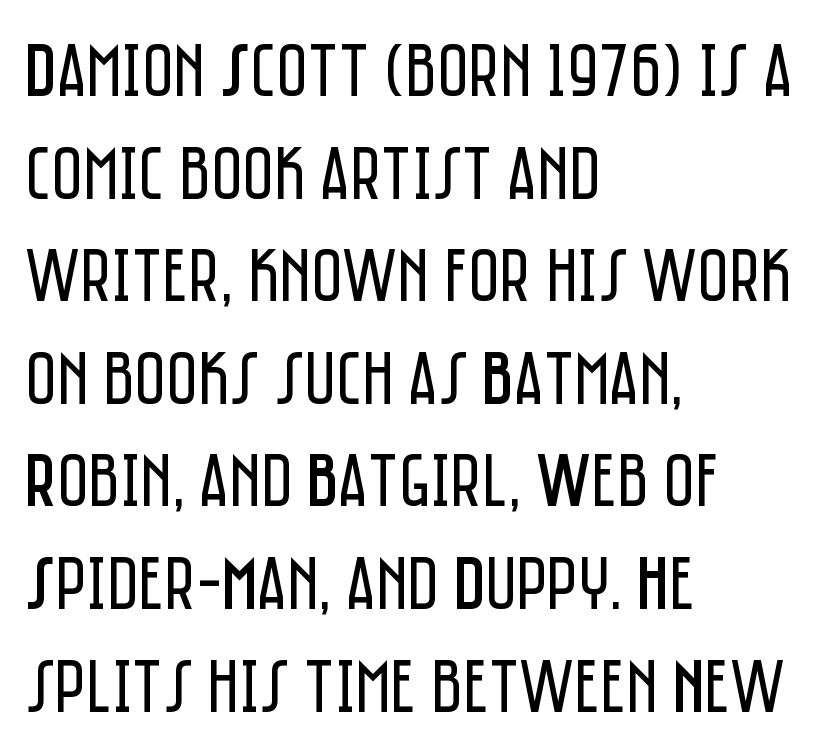
A student would call this left alignment; a typographer would say flush left, rag right. No feet cap the strokes, marking this as sans-serif type. A typesetter would call this proportional, since set widths differ per character. Each stroke keeps to a modest, everyday thickness or less. The passage shown is not underscored anywhere.
